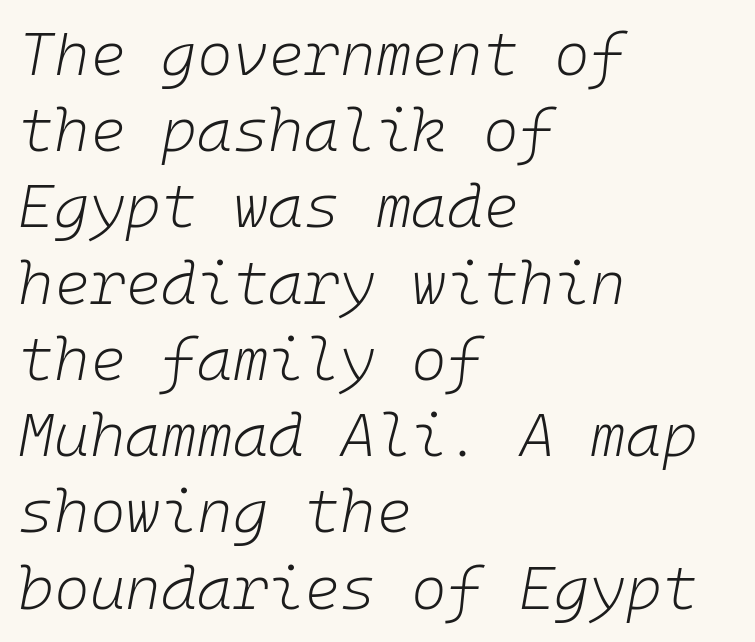
Q: Is the text bold? A: No.
Q: Is the text italic (slanted)? A: Yes, it leans right by about 10 degrees.
Q: Is the text underlined? A: No.
Q: How is the paragraph aligned? A: Left-aligned.
Q: Is the spacing between letters normal or unusually wide? A: Normal.
Q: Is the spacing between lines tight, normal or loose? A: Normal.
Q: Width (condensed, normal, or wide)? A: Normal.
Q: Stroke contrast? A: Low.
Q: x-height? A: Medium.
Q: Monospaced? A: Yes.
